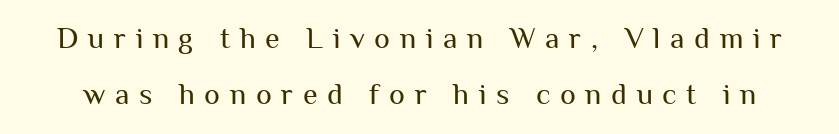
The image shows 30 px regular-weight sans-serif type, upright; set line spacing 1.88x, unusually wide letter spacing (+0.32 em), not underlined; medium stroke contrast and a medium x-height.
